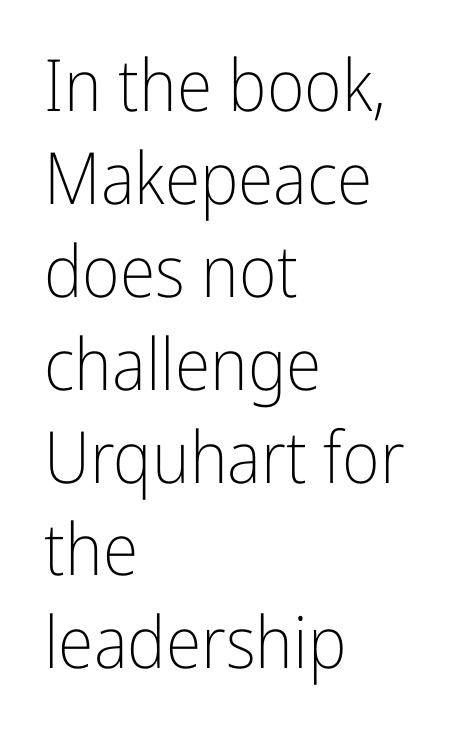
The image shows 72 px light, condensed sans-serif type, upright; set left-aligned, normal line spacing (1.29x), normal letter spacing, not underlined; low stroke contrast and a medium x-height.
